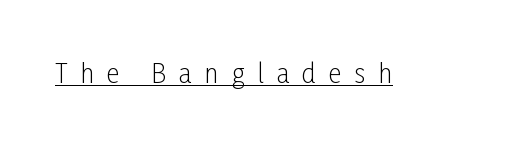
The font's upright variant was chosen for this text. Weight: regular or lighter. You can see a thin bar hugging the bottom of the glyphs. Inter-character spacing is expanded well beyond the font's built-in metrics.
